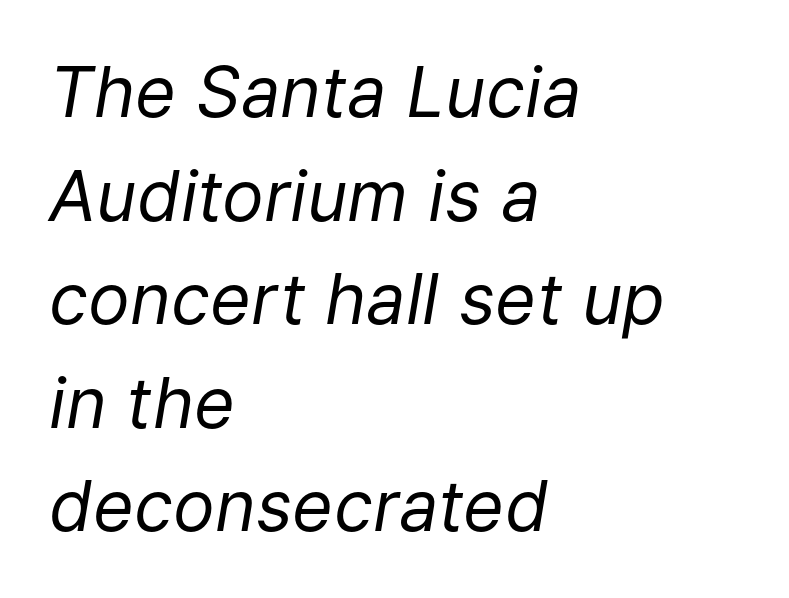
Q: Is the text bold? A: No.
Q: Is the text italic (slanted)? A: Yes, it leans right by about 9 degrees.
Q: Is the text underlined? A: No.
Q: How is the paragraph aligned? A: Left-aligned.
Q: Is the spacing between letters normal or unusually wide? A: Normal.
Q: Is the spacing between lines tight, normal or loose? A: Normal.
Q: Width (condensed, normal, or wide)? A: Normal.
Q: Stroke contrast? A: Low.
Q: x-height? A: Medium.
Q: Monospaced? A: No.
